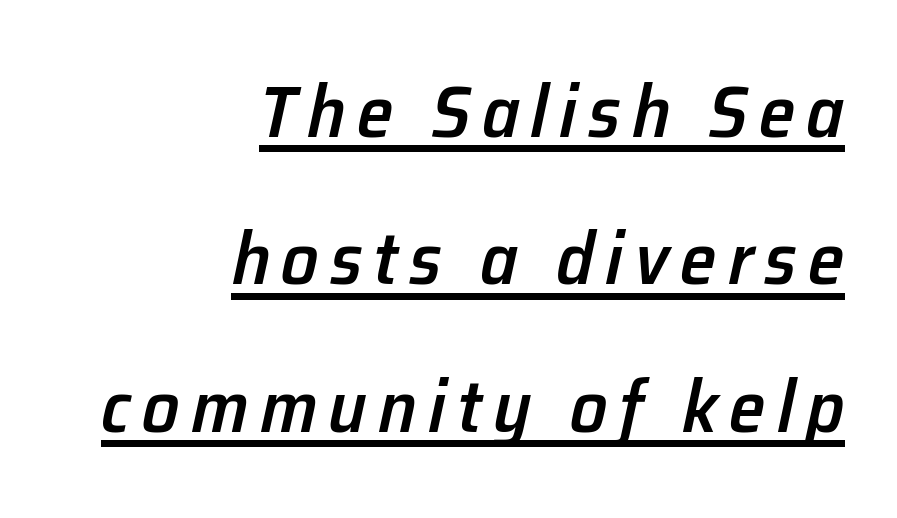
Q: Is the text bold? A: Semi-bold.
Q: Is the text italic (slanted)? A: Yes, it leans right by about 12 degrees.
Q: Is the text underlined? A: Yes.
Q: How is the paragraph aligned? A: Right-aligned.
Q: Is the spacing between lines tight, normal or loose? A: Loose.
Q: Width (condensed, normal, or wide)? A: Normal.
Q: Stroke contrast? A: Low.
Q: x-height? A: Medium.
Q: Monospaced? A: No.
